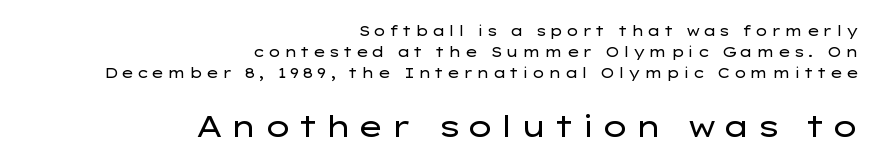
Q: Is the text bold? A: No.
Q: Is the text italic (slanted)? A: No, it is upright.
Q: Is the typeface a serif or a sans-serif typeface? A: Sans-serif.
Q: Is the text underlined? A: No.
Q: How is the paragraph aligned? A: Right-aligned.
Q: Is the spacing between lines tight, normal or loose? A: Normal.
Q: Which block of text is set in a larger size, the first (top) or the second (bottom)? A: The second (bottom) one.
Q: Width (condensed, normal, or wide)? A: Wide.
Q: Stroke contrast? A: Low.
Q: x-height? A: Medium.
Q: Monospaced? A: No.
